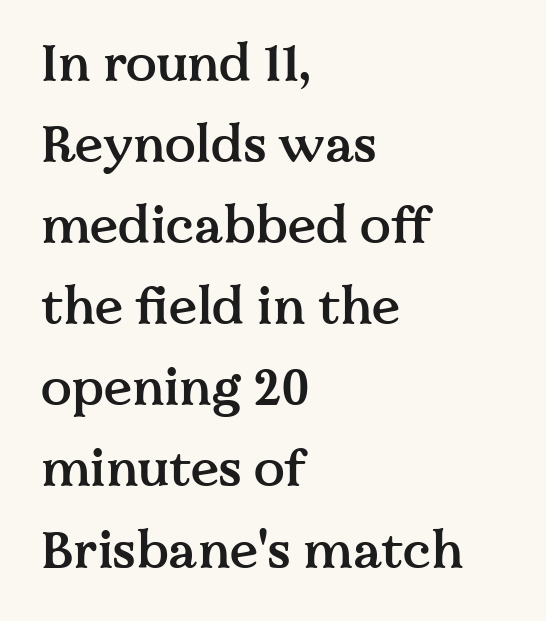
{"serif": "yes", "italic": "no", "bold": "semi", "weight": "semibold", "width": "normal", "stroke_contrast": "medium", "x_height": "medium", "monospaced": "no", "underline": "no", "align": "left", "line_spacing": "normal", "line_spacing_ratio": 1.59, "letter_spacing": "normal", "letter_spacing_em": 0.0, "glyph_px": 51}
